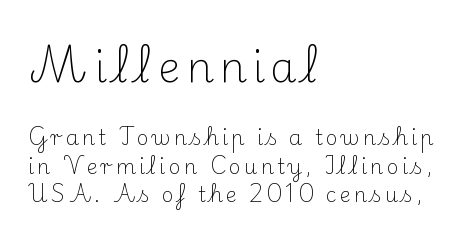
The image shows 42 px light serif type, upright; set left-aligned, normal line spacing (1.35x), not underlined; the first (top) block is 2.0x larger; medium stroke contrast and a small x-height.
